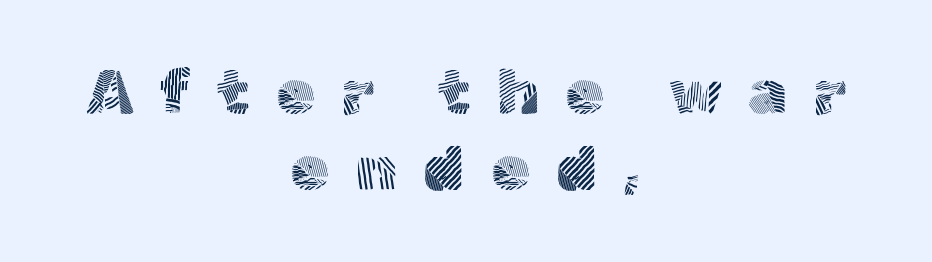
Counters stay open thanks to moderate or lighter strokes. A clean baseline with only descenders dipping below it. The paragraph has two soft edges and a firm central axis. Substantial extra tracking has been applied to these lines. No feet cap the strokes, marking this as sans-serif type.
